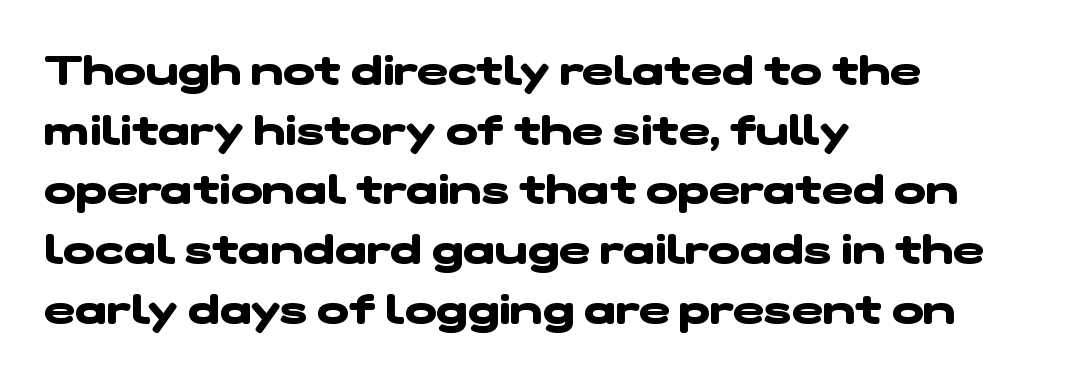
{"serif": "no", "bold": "yes", "weight": "heavy", "width": "wide", "stroke_contrast": "low", "x_height": "medium", "monospaced": "no", "underline": "no", "align": "left", "line_spacing": "normal", "line_spacing_ratio": 1.42, "letter_spacing": "normal", "letter_spacing_em": 0.0, "glyph_px": 42}
